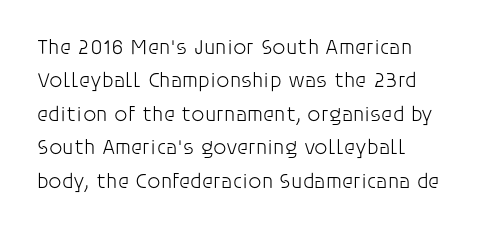
Q: Is the text bold? A: No.
Q: Is the text italic (slanted)? A: No, it is upright.
Q: Is the text underlined? A: No.
Q: How is the paragraph aligned? A: Left-aligned.
Q: Is the spacing between letters normal or unusually wide? A: Normal.
Q: Is the spacing between lines tight, normal or loose? A: Normal.
